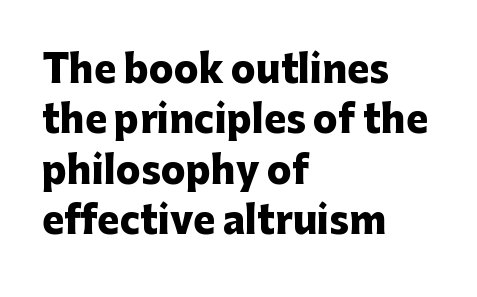
Q: Is the text bold? A: Yes.
Q: Is the text italic (slanted)? A: No, it is upright.
Q: Is the typeface a serif or a sans-serif typeface? A: Sans-serif.
Q: Is the text underlined? A: No.
Q: How is the paragraph aligned? A: Left-aligned.
Q: Is the spacing between letters normal or unusually wide? A: Normal.
Q: Is the spacing between lines tight, normal or loose? A: Normal.
Q: Width (condensed, normal, or wide)? A: Normal.
Q: Stroke contrast? A: Low.
Q: x-height? A: Medium.
Q: Monospaced? A: No.
